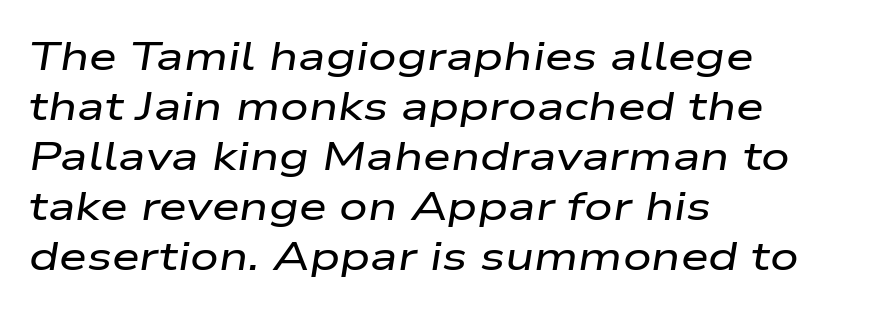
Q: Is the text italic (slanted)? A: Yes, it leans right by about 9 degrees.
Q: Is the text underlined? A: No.
Q: How is the paragraph aligned? A: Left-aligned.
Q: Is the spacing between letters normal or unusually wide? A: Normal.
Q: Is the spacing between lines tight, normal or loose? A: Normal.
Q: Width (condensed, normal, or wide)? A: Wide.
Q: Stroke contrast? A: Low.
Q: x-height? A: Medium.
Q: Monospaced? A: No.
